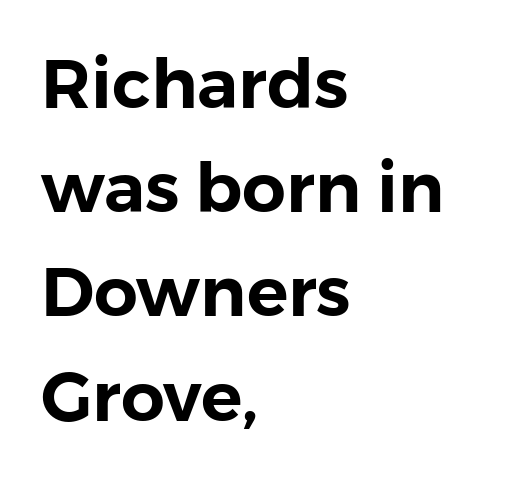
Q: Is the text italic (slanted)? A: No, it is upright.
Q: Is the typeface a serif or a sans-serif typeface? A: Sans-serif.
Q: Is the text underlined? A: No.
Q: How is the paragraph aligned? A: Left-aligned.
Q: Is the spacing between letters normal or unusually wide? A: Normal.
Q: Is the spacing between lines tight, normal or loose? A: Normal.
Q: Width (condensed, normal, or wide)? A: Normal.
Q: x-height? A: Medium.
Q: Monospaced? A: No.
